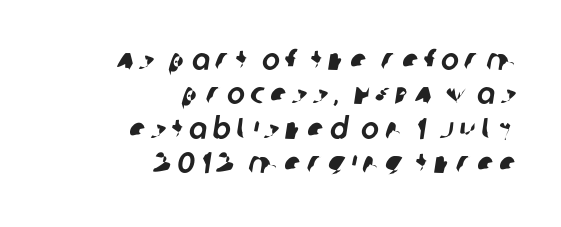
The characters display no serif detailing; their extremities are plain. Rule under the text: the space is simply empty. Which margin do the lines hug? The right one — the left edge is uneven. These lines are rendered in a variable-pitch font. Quick note: interline space is minimal.
